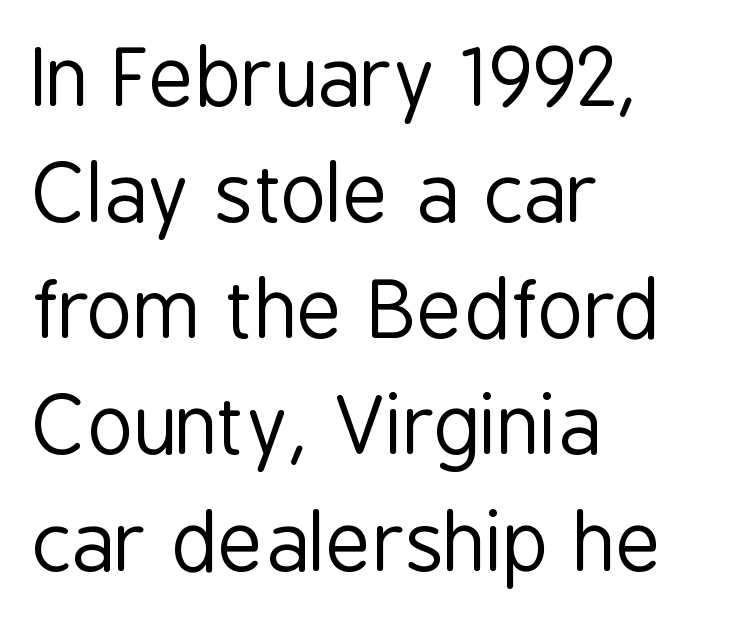
The image shows 79 px regular-weight, condensed sans-serif type, upright; set left-aligned, normal line spacing (1.47x), normal letter spacing, not underlined; low stroke contrast and a medium x-height.
